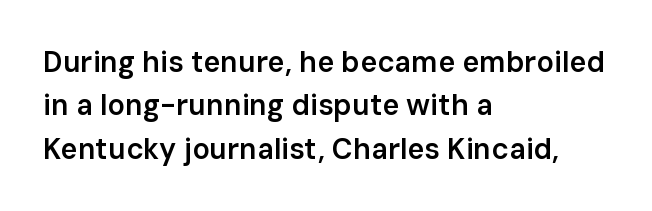
{"serif": "no", "italic": "no", "bold": "semi", "weight": "semibold", "width": "normal", "stroke_contrast": "low", "x_height": "medium", "monospaced": "no", "underline": "no", "align": "left", "line_spacing": "normal", "line_spacing_ratio": 1.5, "letter_spacing": "normal", "letter_spacing_em": 0.0, "glyph_px": 29}
